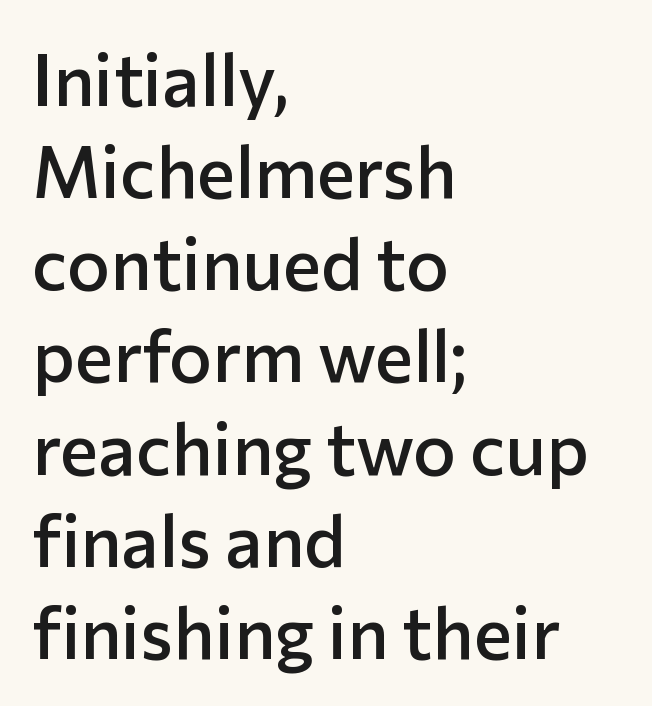
The image shows 72 px semibold sans-serif type, upright; set left-aligned, normal line spacing (1.28x), normal letter spacing, not underlined; low stroke contrast and a medium x-height.
